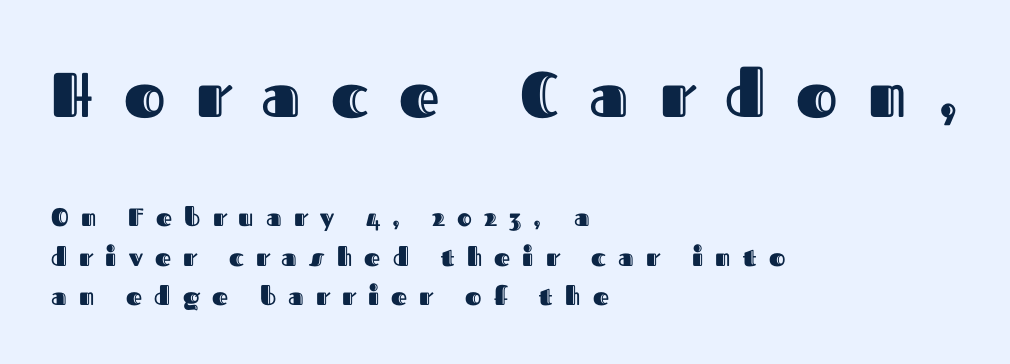
Proportional: the letters do not fall into vertical columns. This sample keeps an unexceptional amount of space between lines. The words here are not underlined. There is plenty of visible air inserted between adjacent glyphs.
